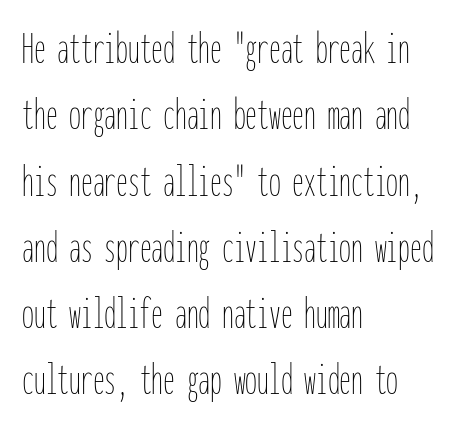
{"italic": "no", "bold": "no", "weight": "thin", "width": "condensed", "stroke_contrast": "low", "x_height": "medium", "monospaced": "yes", "underline": "no", "align": "left", "line_spacing": "normal", "line_spacing_ratio": 1.41, "letter_spacing": "normal", "letter_spacing_em": 0.0, "glyph_px": 47}
